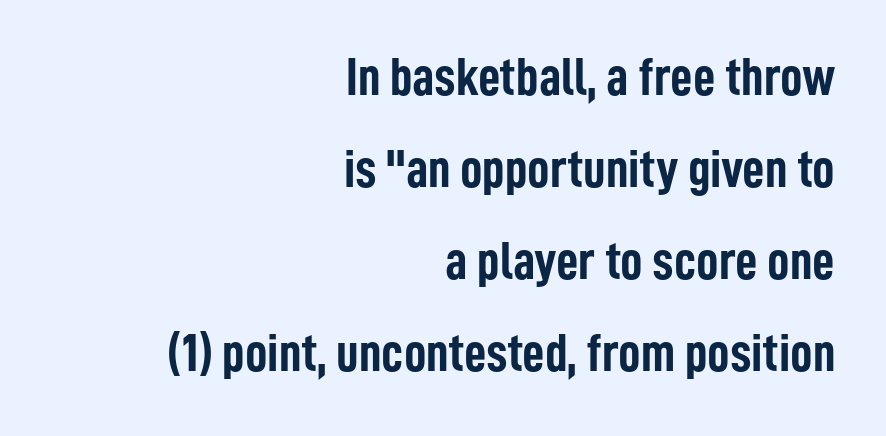
The image shows 55 px semibold, condensed sans-serif type, upright; set right-aligned, normal line spacing (1.67x), normal letter spacing, not underlined; low stroke contrast and a medium x-height.
